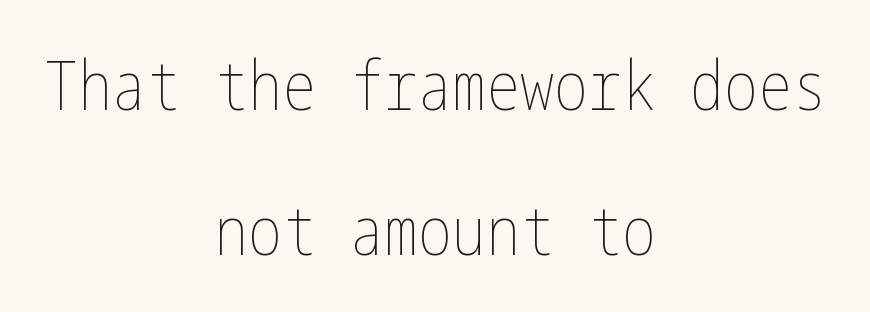
{"italic": "no", "bold": "no", "weight": "thin", "width": "condensed", "stroke_contrast": "low", "x_height": "medium", "underline": "no", "align": "center", "line_spacing": "loose", "line_spacing_ratio": 2.13, "letter_spacing": "normal", "letter_spacing_em": 0.0, "glyph_px": 68}
